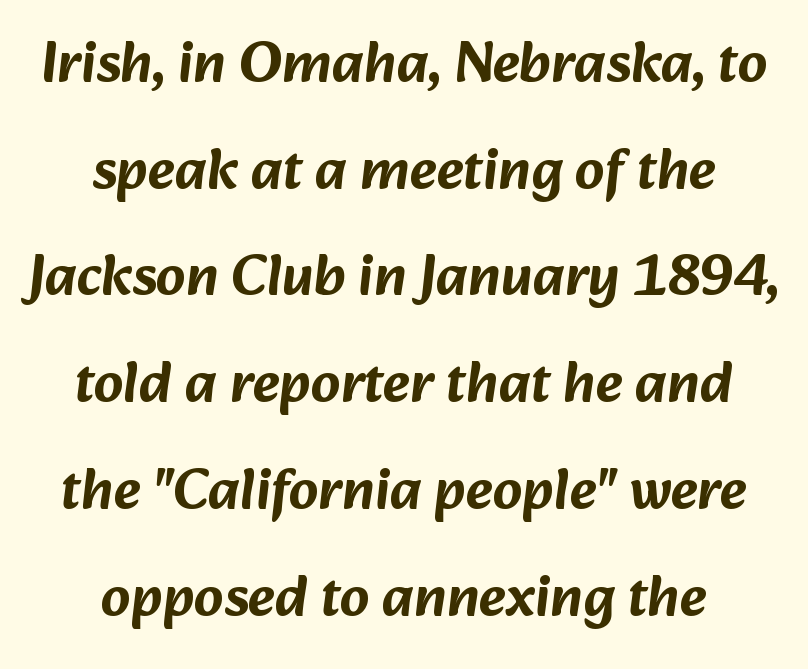
{"serif": "no", "width": "normal", "stroke_contrast": "low", "x_height": "medium", "monospaced": "no", "underline": "no", "align": "center", "line_spacing_ratio": 1.84, "letter_spacing": "normal", "letter_spacing_em": 0.0, "glyph_px": 58}
